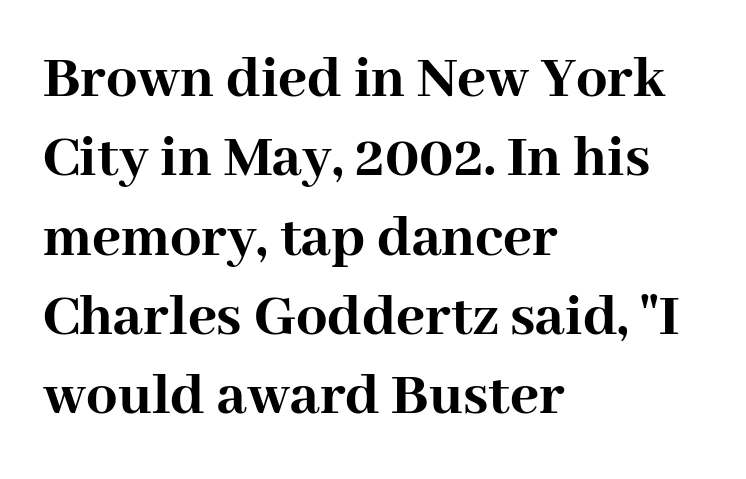
Q: Is the text bold? A: Yes.
Q: Is the text italic (slanted)? A: No, it is upright.
Q: Is the typeface a serif or a sans-serif typeface? A: Serif.
Q: Is the text underlined? A: No.
Q: How is the paragraph aligned? A: Left-aligned.
Q: Is the spacing between letters normal or unusually wide? A: Normal.
Q: Is the spacing between lines tight, normal or loose? A: Normal.
Q: Width (condensed, normal, or wide)? A: Normal.
Q: Stroke contrast? A: High.
Q: x-height? A: Medium.
Q: Monospaced? A: No.
